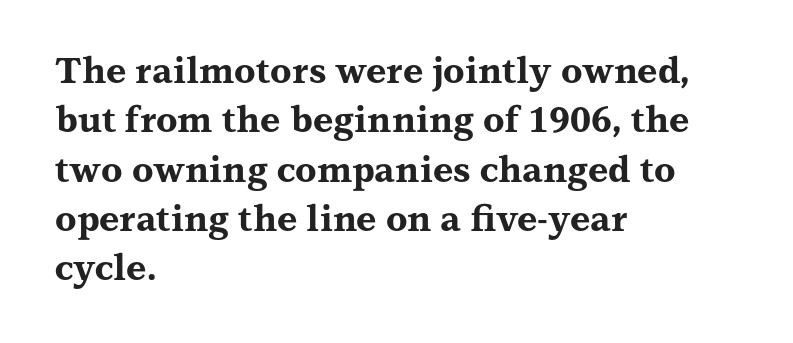
{"serif": "yes", "italic": "no", "bold": "yes", "weight": "bold", "width": "wide", "stroke_contrast": "medium", "x_height": "medium", "monospaced": "no", "underline": "no", "align": "left", "line_spacing": "normal", "line_spacing_ratio": 1.41, "letter_spacing": "normal", "letter_spacing_em": 0.0, "glyph_px": 35}
